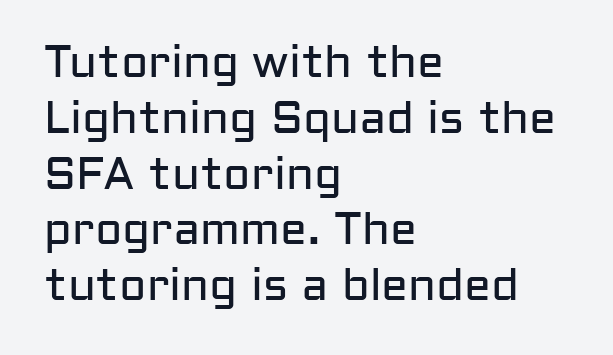
The image shows 45 px regular-weight sans-serif type, upright; set left-aligned, line spacing 1.24x, normal letter spacing, not underlined; low stroke contrast and a medium x-height.
